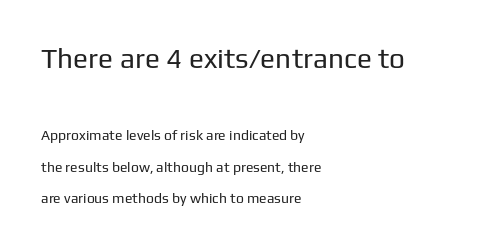
The type family on display is of the sans-serif kind. The rendering uses a large line-height, opening up the rows. The letters advance in unequal steps, a hallmark of proportional type. This layout puts the oversized block above and the modest block below.
